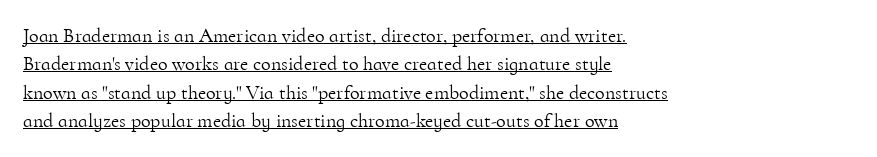
{"italic": "no", "bold": "no", "underline": "yes", "align": "left", "line_spacing": "normal", "line_spacing_ratio": 1.42, "letter_spacing": "normal", "letter_spacing_em": 0.0, "glyph_px": 20}
